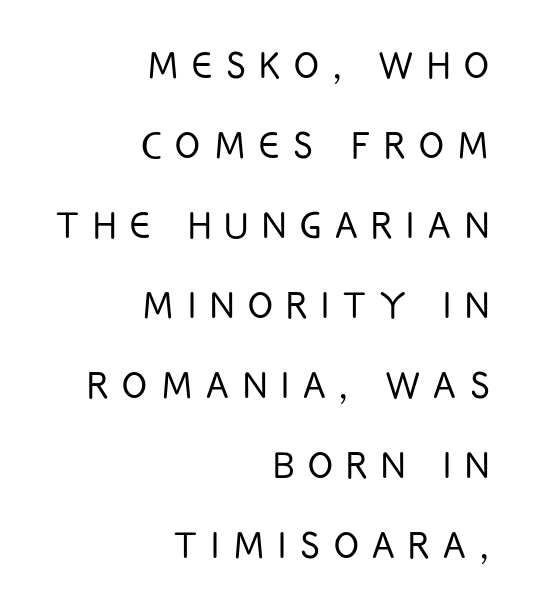
{"serif": "no", "italic": "no", "bold": "no", "weight": "light", "width": "condensed", "stroke_contrast": "low", "x_height": "large", "monospaced": "no", "underline": "no", "align": "right", "line_spacing_ratio": 1.74, "letter_spacing": "wide", "letter_spacing_em": 0.3, "glyph_px": 46}
